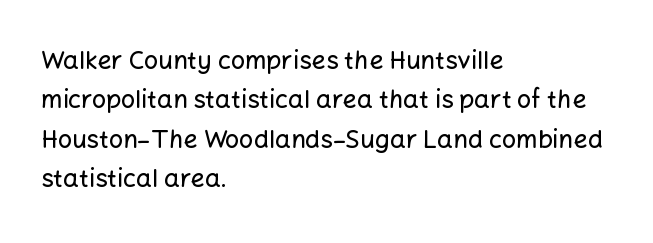
{"italic": "no", "underline": "no", "align": "left", "line_spacing": "normal", "line_spacing_ratio": 1.58, "letter_spacing": "normal", "letter_spacing_em": 0.0, "glyph_px": 25}
